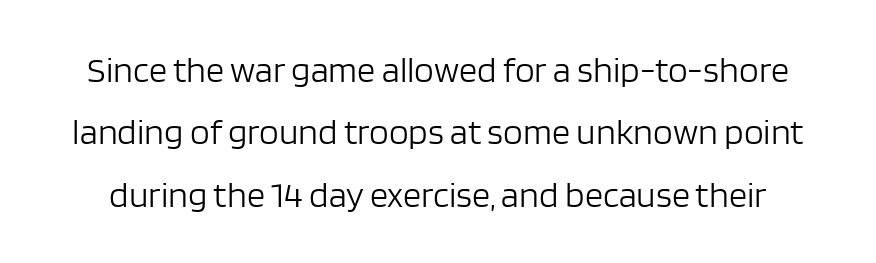
Q: Is the text bold? A: No.
Q: Is the text italic (slanted)? A: No, it is upright.
Q: Is the typeface a serif or a sans-serif typeface? A: Sans-serif.
Q: Is the text underlined? A: No.
Q: Is the spacing between letters normal or unusually wide? A: Normal.
Q: Width (condensed, normal, or wide)? A: Normal.
Q: Stroke contrast? A: Low.
Q: x-height? A: Large.
Q: Monospaced? A: No.
